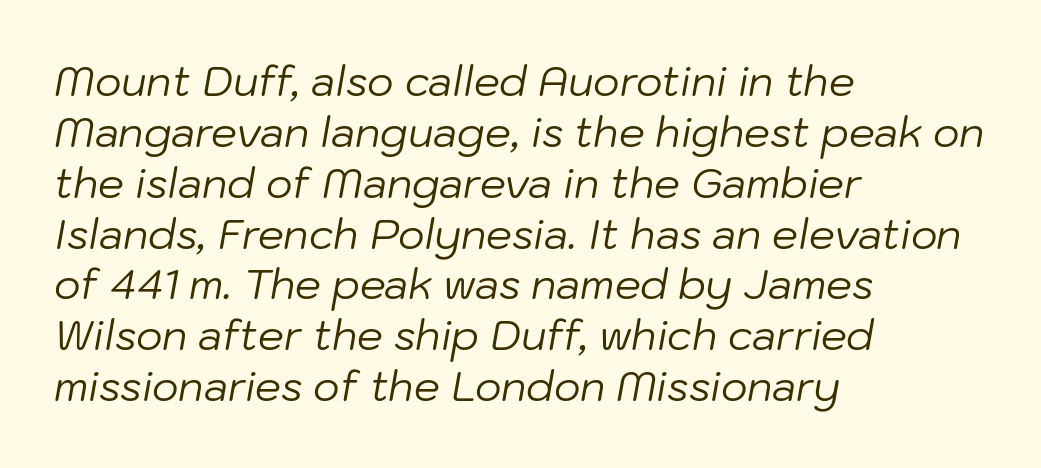
{"italic": "yes", "lean": "right", "slant_degrees": 10, "bold": "no", "weight": "regular", "width": "normal", "stroke_contrast": "low", "x_height": "medium", "monospaced": "no", "underline": "no", "align": "left", "line_spacing_ratio": 1.24, "letter_spacing": "normal", "letter_spacing_em": 0.0, "glyph_px": 41}
